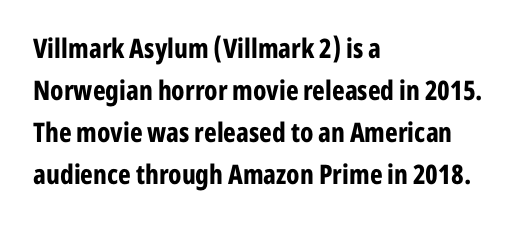
The image shows 27 px bold type, upright; set left-aligned, normal line spacing (1.55x), normal letter spacing, not underlined.
